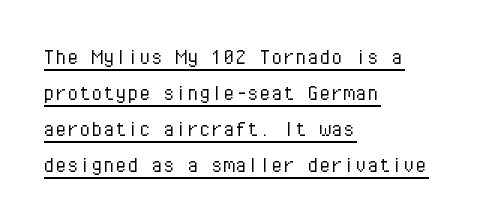
The image shows 24 px text type, upright; set left-aligned, normal line spacing (1.5x), normal letter spacing, underlined.
